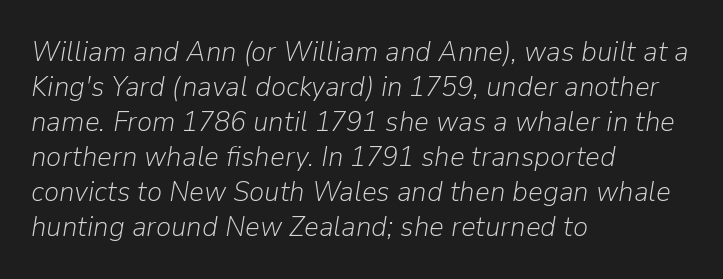
The glyphs look as if they've been sheared to an angle. Each stroke keeps to a modest, everyday thickness or less. Check the space under the baseline: it is left empty. Does extra space separate the letters? No, they use regular spacing. Spacing verdict: proportional, widths tailored to each character.
